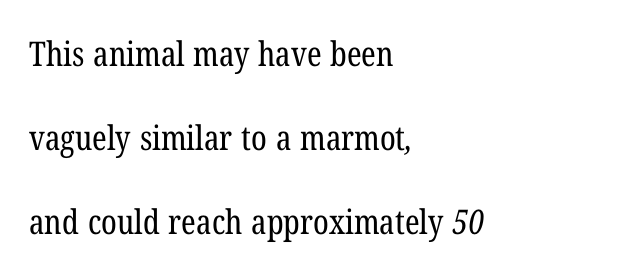
Each letter keeps its own natural width here, so spacing adapts to shape. A light-to-regular cut is what we see here. This rendering features lettering with no underline. Teacher's note: observe the even left margin — that is flush-left alignment. Default kerning and tracking; the words read as compact shapes. A typesetter would label this face a serif.
